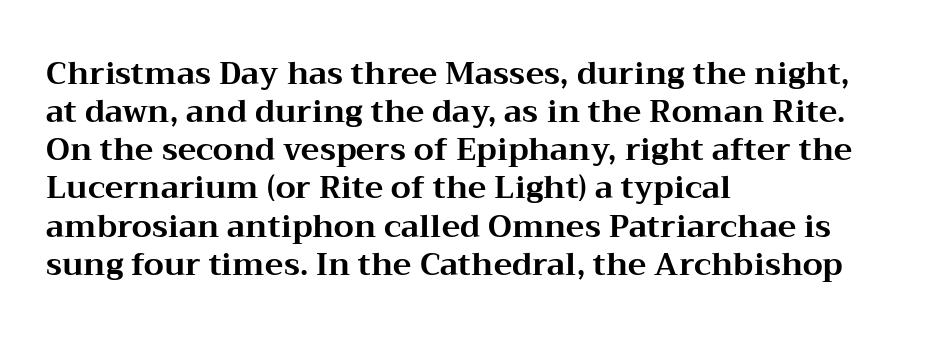
The image shows 31 px bold, wide serif type, upright; set left-aligned, line spacing 1.23x, normal letter spacing, not underlined; medium stroke contrast and a medium x-height.
